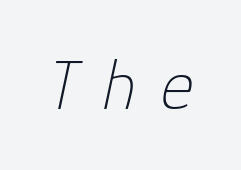
{"italic": "yes", "lean": "right", "slant_degrees": 12, "bold": "no", "weight": "thin", "width": "normal", "stroke_contrast": "low", "x_height": "medium", "monospaced": "no", "underline": "no", "letter_spacing": "wide", "letter_spacing_em": 0.34, "glyph_px": 71}
